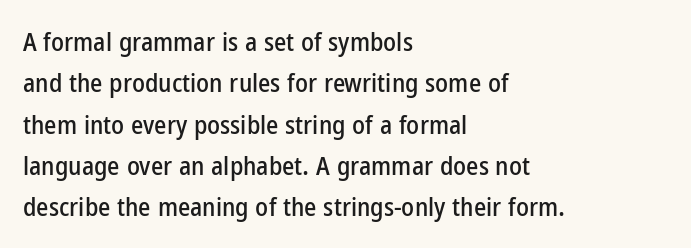
{"italic": "no", "underline": "no", "align": "left", "line_spacing": "normal", "line_spacing_ratio": 1.59, "letter_spacing": "normal", "letter_spacing_em": 0.0, "glyph_px": 26}
